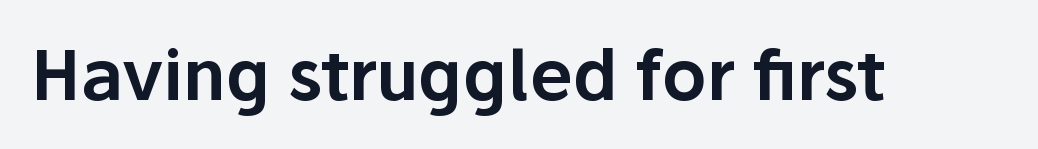
The image shows 69 px sans-serif type, upright; set normal letter spacing, not underlined; low stroke contrast and a medium x-height.
